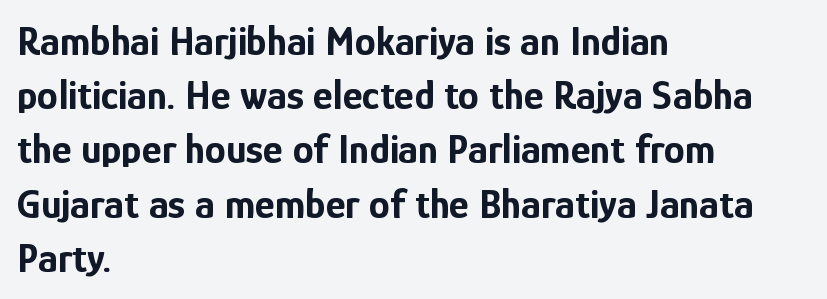
Note the varied advance widths — an 'i' is clearly narrower than an 'm'. The lines sit at an ordinary, default distance from one another. Heavy, bold letterforms. This is the regular roman posture of the typeface.
